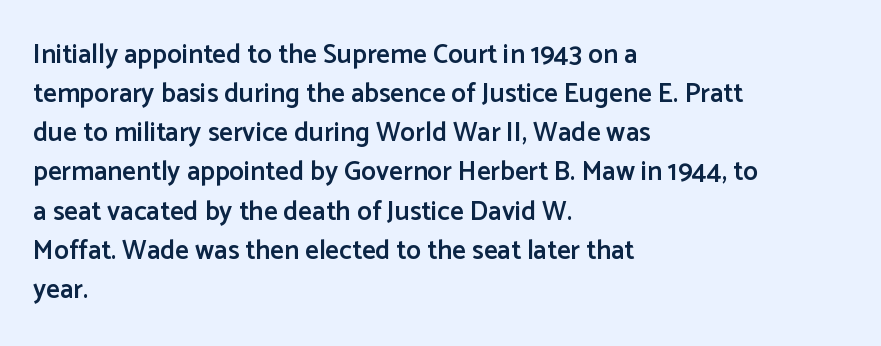
Horizontal alignment here is leftward, the default for most running prose. Semibold letterforms, between regular and bold. Each row of text sits above clean, open space. In terms of posture, this sample is upright. Rows of type keep a routine distance in the vertical direction.
